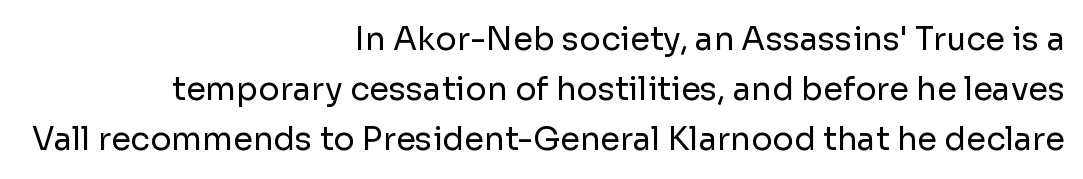
The image shows 32 px regular-weight sans-serif type, upright; set right-aligned, normal line spacing (1.57x), normal letter spacing, not underlined; low stroke contrast and a medium x-height.
